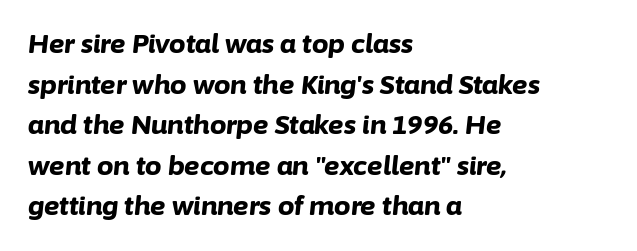
The specimen omits any rule beneath the text block's lines. Style check: oblique. The rendering anchors every line to the left-hand side. What weight is shown? A full bold with thick strokes. The line-height multiplier appears to be the usual default.
